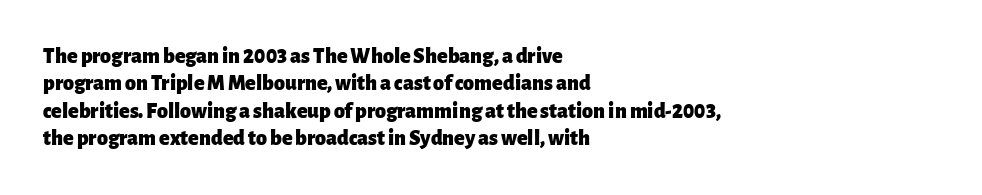
Q: Is the text bold? A: Yes.
Q: Is the text italic (slanted)? A: No, it is upright.
Q: Is the text underlined? A: No.
Q: How is the paragraph aligned? A: Left-aligned.
Q: Is the spacing between letters normal or unusually wide? A: Normal.
